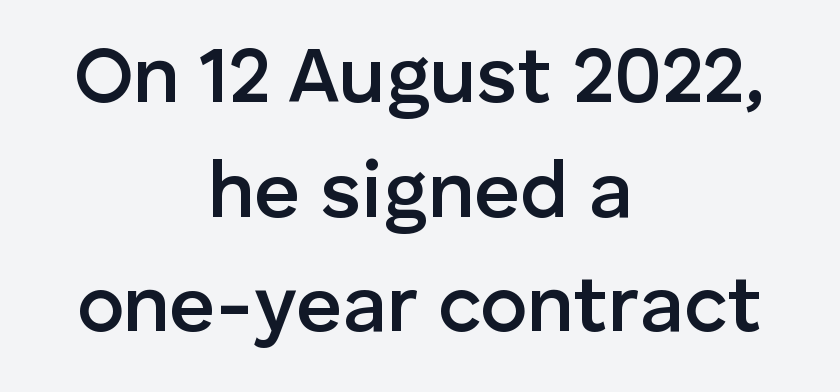
The image shows 79 px semibold sans-serif type, upright; set centered, normal line spacing (1.45x), normal letter spacing, not underlined; low stroke contrast and a medium x-height.
